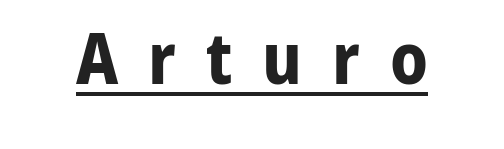
Typographically, this falls in the sans-serif category. Each letter keeps its own natural width here, so spacing adapts to shape. Display-style spreading of the glyphs; the letterfit is very open. Ordinary non-slanted type is in use. The passage shown is emphatically bold.
